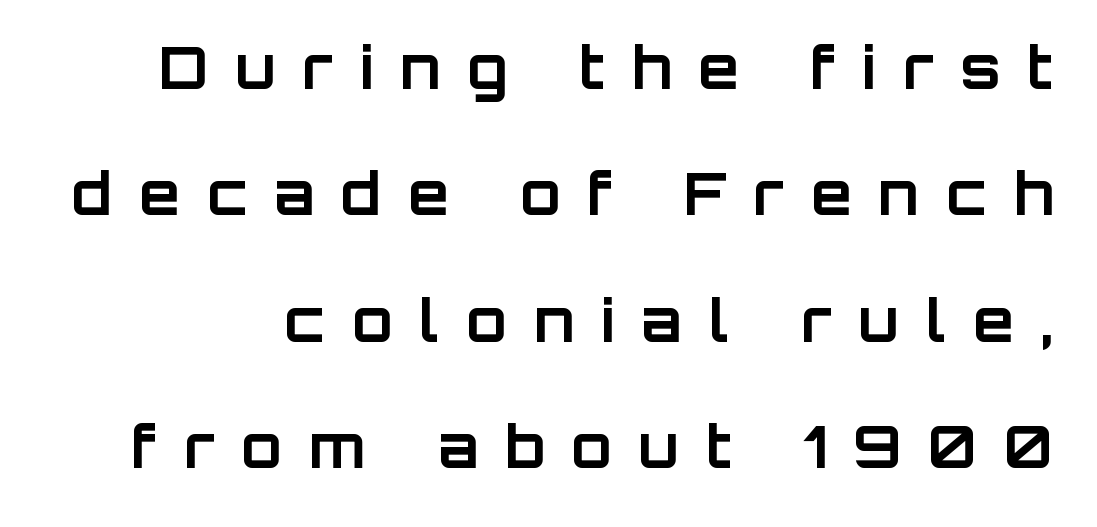
Students, note that the glyphs here are deliberately spaced far apart. Interline gaps are noticeably wide in this sample. Serif or sans? Sans — the stroke terminals are bare. Here the designer chose a conventional face with non-uniform glyph widths. Italic? Not at all — the glyphs are vertical.
